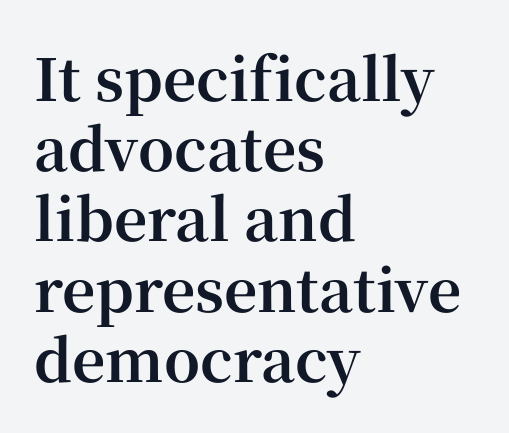
{"serif": "yes", "italic": "no", "bold": "yes", "weight": "bold", "width": "normal", "stroke_contrast": "high", "x_height": "medium", "monospaced": "no", "underline": "no", "align": "left", "line_spacing_ratio": 1.21, "letter_spacing": "normal", "letter_spacing_em": 0.0, "glyph_px": 58}
